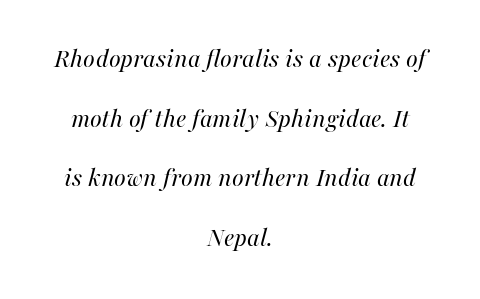
{"italic": "yes", "lean": "right", "slant_degrees": 16, "bold": "no", "underline": "no", "align": "center", "line_spacing": "loose", "line_spacing_ratio": 2.21, "letter_spacing": "normal", "letter_spacing_em": 0.0, "glyph_px": 27}
